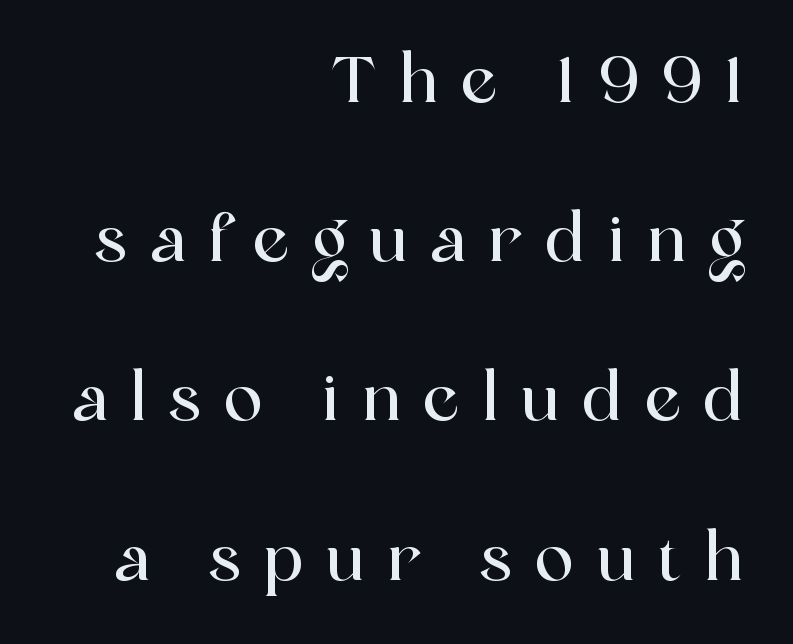
The letters advance in unequal steps, a hallmark of proportional type. Posture: upright roman. Which margin do the lines hug? The right one — the left edge is uneven. Each new line begins a long way beneath the previous one. You could only call the tracking loose — the letters float apart. Underlining? Definitely not there.
